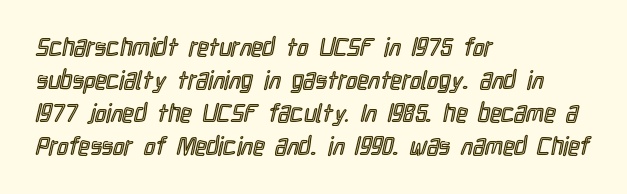
Every row of glyphs begins at an identical x-position on the left. Words appear dense and cohesive because spacing is normal. Vertical spacing — default. Check under the words: just untouched page.
